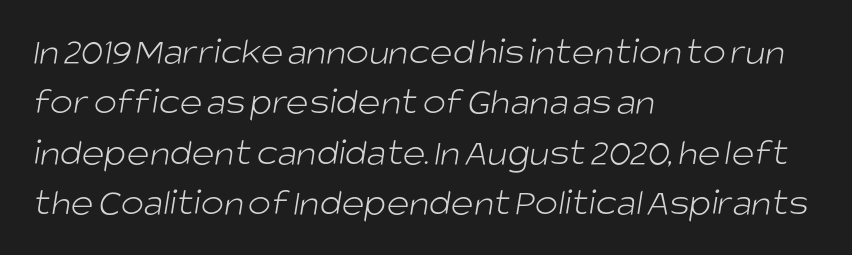
{"serif": "no", "bold": "no", "weight": "light", "width": "normal", "stroke_contrast": "low", "x_height": "large", "monospaced": "no", "underline": "no", "align": "left", "line_spacing": "normal", "line_spacing_ratio": 1.29, "letter_spacing": "normal", "letter_spacing_em": 0.0, "glyph_px": 39}
